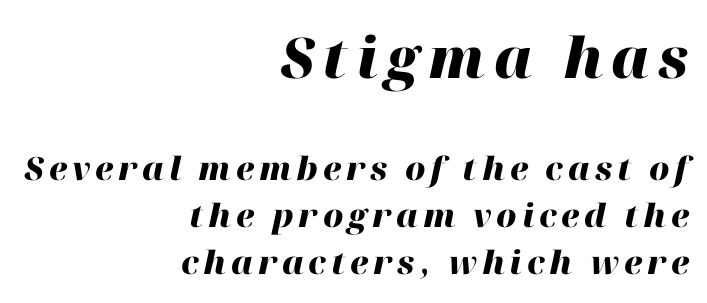
{"italic": "yes", "lean": "right", "slant_degrees": 12, "bold": "yes", "weight": "heavy", "width": "normal", "stroke_contrast": "high", "x_height": "medium", "monospaced": "no", "underline": "no", "align": "right", "line_spacing": "normal", "line_spacing_ratio": 1.47, "larger_block": "first", "size_ratio": 1.75, "glyph_px": 56}
